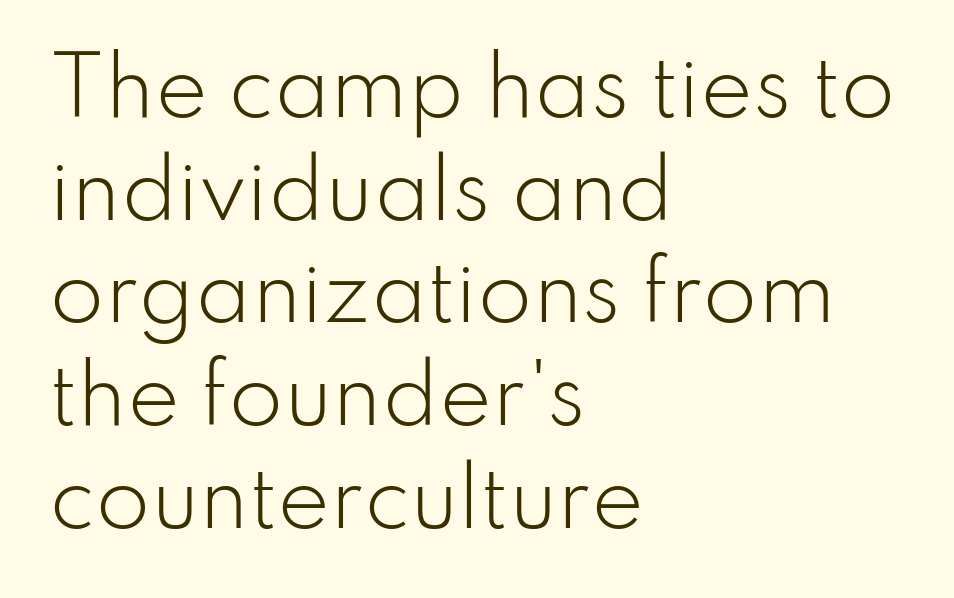
The image shows 79 px light sans-serif type, upright; set left-aligned, normal line spacing (1.3x), normal letter spacing, not underlined; low stroke contrast and a small x-height.
